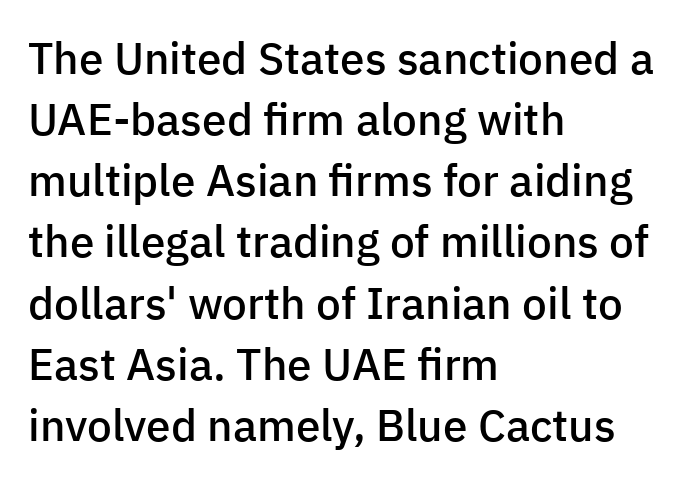
{"serif": "no", "italic": "no", "bold": "semi", "weight": "semibold", "width": "normal", "stroke_contrast": "low", "x_height": "medium", "monospaced": "no", "underline": "no", "align": "left", "line_spacing": "normal", "line_spacing_ratio": 1.39, "letter_spacing": "normal", "letter_spacing_em": 0.0, "glyph_px": 44}
